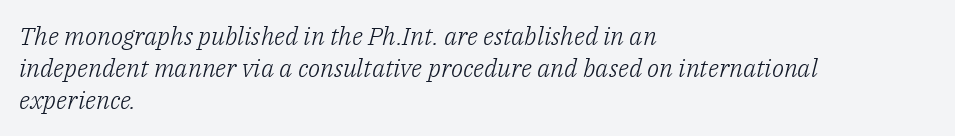
Q: Is the text bold? A: No.
Q: Is the text italic (slanted)? A: Yes, it leans right by about 14 degrees.
Q: Is the text underlined? A: No.
Q: How is the paragraph aligned? A: Left-aligned.
Q: Is the spacing between letters normal or unusually wide? A: Normal.
Q: Is the spacing between lines tight, normal or loose? A: Normal.
